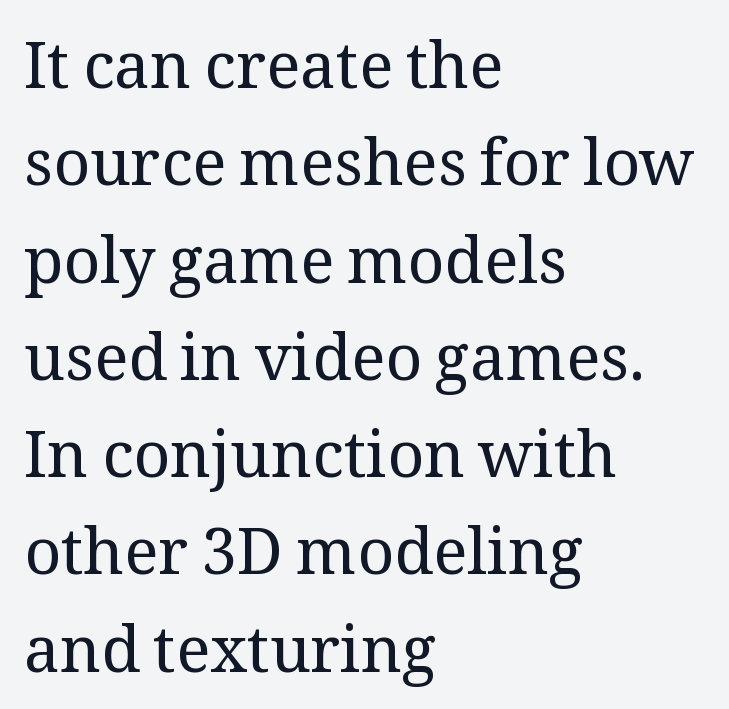
The image shows 64 px regular-weight serif type, upright; set left-aligned, normal line spacing (1.52x), normal letter spacing, not underlined; medium stroke contrast and a medium x-height.
